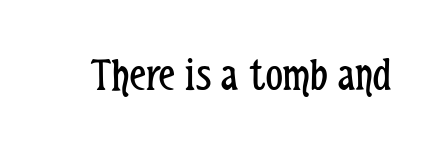
{"serif": "no", "italic": "no", "bold": "no", "weight": "regular", "width": "condensed", "stroke_contrast": "low", "x_height": "medium", "monospaced": "no", "underline": "no", "letter_spacing": "normal", "letter_spacing_em": 0.0, "glyph_px": 47}
